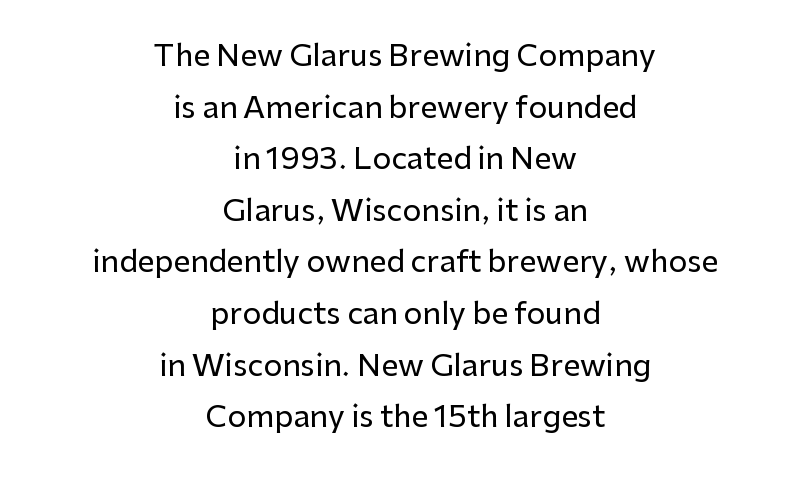
If you drew a line through each stem, it would be perfectly vertical. Each line is balanced around a shared central axis. The string is rendered with underlining switched off. The letters advance in unequal steps, a hallmark of proportional type.
